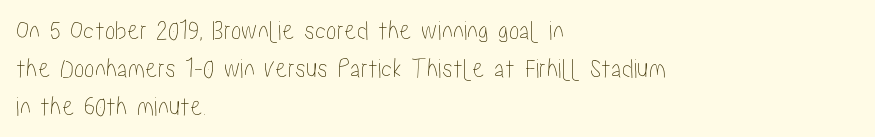
{"italic": "no", "width": "condensed", "stroke_contrast": "low", "x_height": "medium", "monospaced": "no", "underline": "no", "align": "left", "line_spacing": "normal", "line_spacing_ratio": 1.35, "letter_spacing": "normal", "letter_spacing_em": 0.0, "glyph_px": 28}
